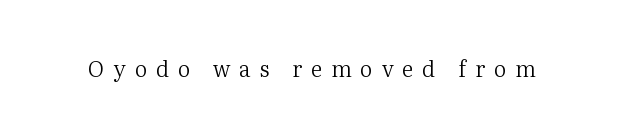
{"italic": "no", "bold": "no", "underline": "no", "letter_spacing": "wide", "letter_spacing_em": 0.41, "glyph_px": 22}
